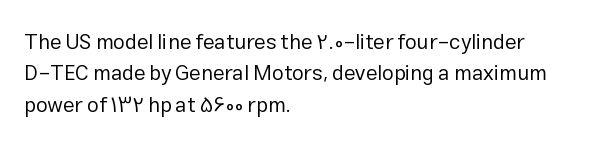
Q: Is the text bold? A: No.
Q: Is the text italic (slanted)? A: No, it is upright.
Q: Is the text underlined? A: No.
Q: How is the paragraph aligned? A: Left-aligned.
Q: Is the spacing between letters normal or unusually wide? A: Normal.
Q: Is the spacing between lines tight, normal or loose? A: Normal.
